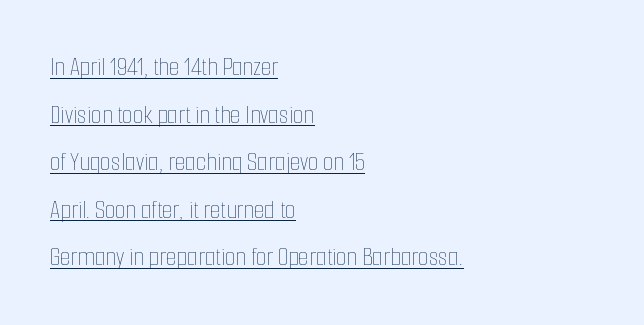
{"italic": "no", "bold": "no", "underline": "yes", "align": "left", "line_spacing_ratio": 1.76, "letter_spacing": "normal", "letter_spacing_em": 0.0, "glyph_px": 27}
